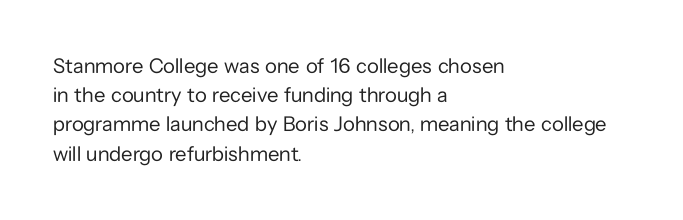
Q: Is the text bold? A: No.
Q: Is the text italic (slanted)? A: No, it is upright.
Q: Is the text underlined? A: No.
Q: How is the paragraph aligned? A: Left-aligned.
Q: Is the spacing between letters normal or unusually wide? A: Normal.
Q: Is the spacing between lines tight, normal or loose? A: Normal.
